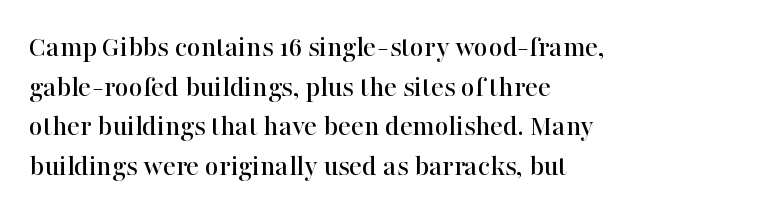
The axis of the letterforms is exactly vertical. How are the letters spaced? Ordinarily, with no added tracking. The vertical gap from one line to the next is medium. The space beneath each line is pristine and unruled.
